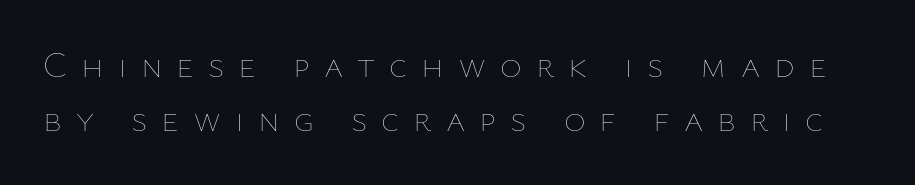
The image shows 37 px thin type, upright; set normal line spacing (1.45x), unusually wide letter spacing (+0.38 em), not underlined; low stroke contrast and a medium x-height.
